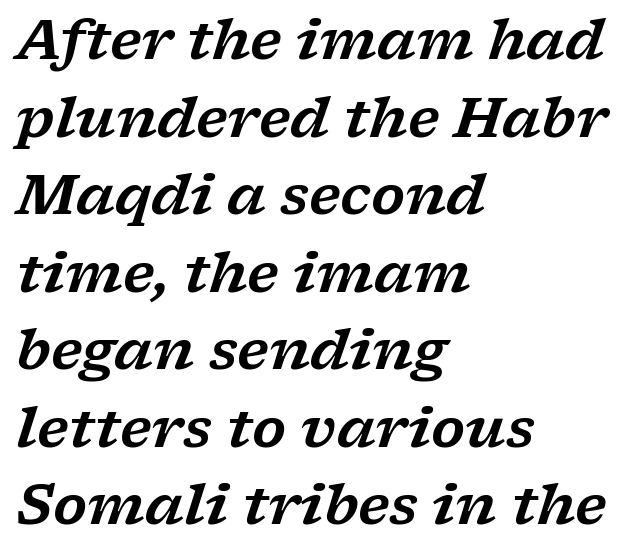
The image shows 55 px wide serif type, italic (leaning right); set left-aligned, normal line spacing (1.41x), normal letter spacing, not underlined; low stroke contrast and a medium x-height.
